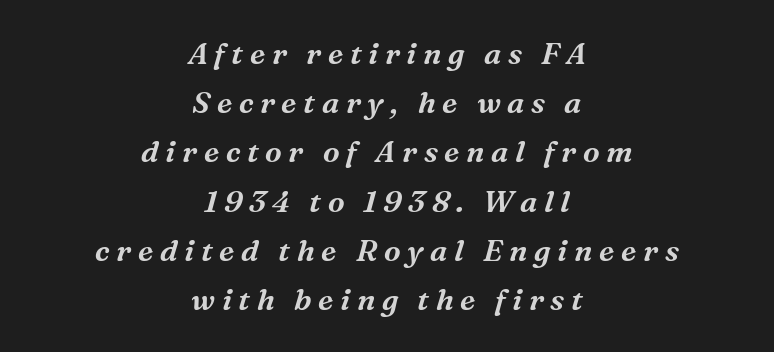
The image shows 30 px serif type, italic (leaning right); set centered, normal line spacing (1.64x), unusually wide letter spacing (+0.22 em), not underlined; medium stroke contrast and a medium x-height.
